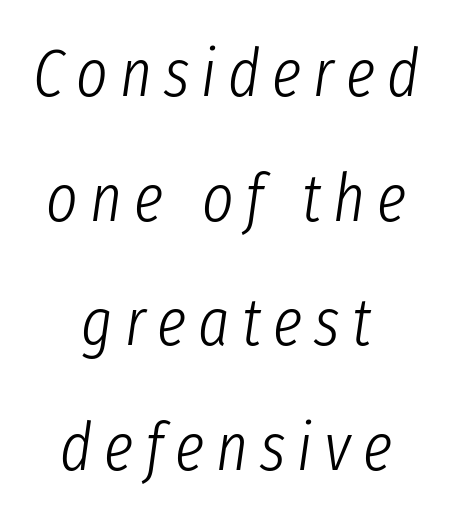
{"italic": "yes", "lean": "right", "slant_degrees": 8, "bold": "no", "weight": "light", "width": "condensed", "stroke_contrast": "low", "x_height": "medium", "monospaced": "no", "underline": "no", "align": "center", "line_spacing_ratio": 1.86, "glyph_px": 67}
